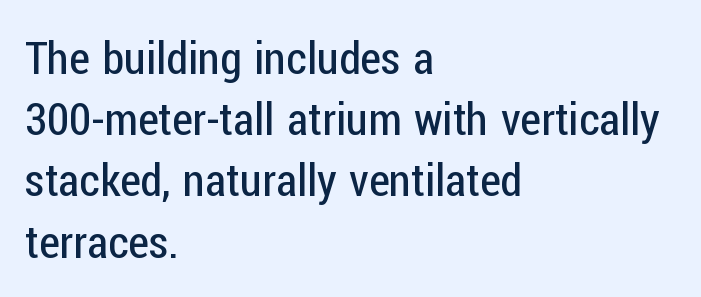
The zone under the glyphs is completely vacant. This is roman type, the default non-slanted kind. Spacing verdict: proportional, widths tailored to each character. Each new line begins a customary step beneath the previous one. Compared with typical body copy, the letter spacing here is the same.
